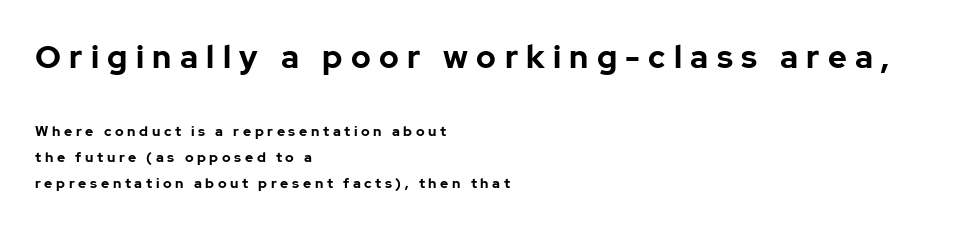
Q: Is the text bold? A: Yes.
Q: Is the text italic (slanted)? A: No, it is upright.
Q: Is the typeface a serif or a sans-serif typeface? A: Sans-serif.
Q: Is the text underlined? A: No.
Q: How is the paragraph aligned? A: Left-aligned.
Q: Is the spacing between letters normal or unusually wide? A: Unusually wide.
Q: Which block of text is set in a larger size, the first (top) or the second (bottom)? A: The first (top) one.
Q: Width (condensed, normal, or wide)? A: Normal.
Q: Stroke contrast? A: Low.
Q: x-height? A: Medium.
Q: Monospaced? A: No.
